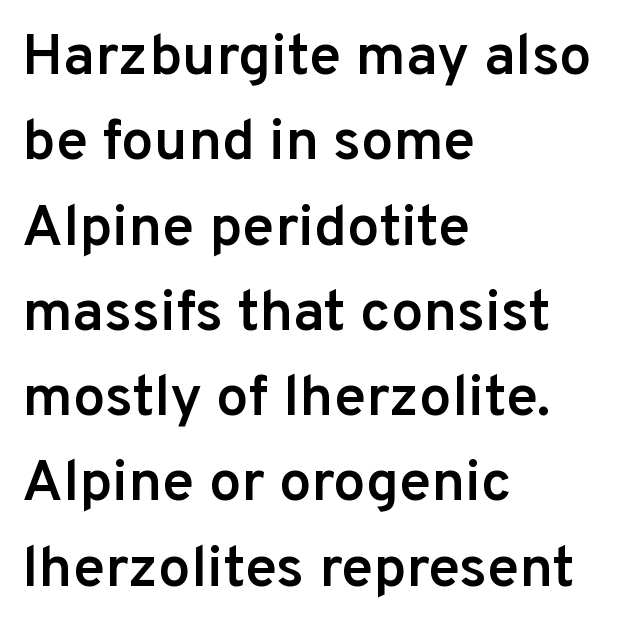
Q: Is the text bold? A: Semi-bold.
Q: Is the text italic (slanted)? A: No, it is upright.
Q: Is the typeface a serif or a sans-serif typeface? A: Sans-serif.
Q: Is the text underlined? A: No.
Q: How is the paragraph aligned? A: Left-aligned.
Q: Is the spacing between letters normal or unusually wide? A: Normal.
Q: Is the spacing between lines tight, normal or loose? A: Normal.
Q: Width (condensed, normal, or wide)? A: Normal.
Q: Stroke contrast? A: Low.
Q: x-height? A: Medium.
Q: Monospaced? A: No.
